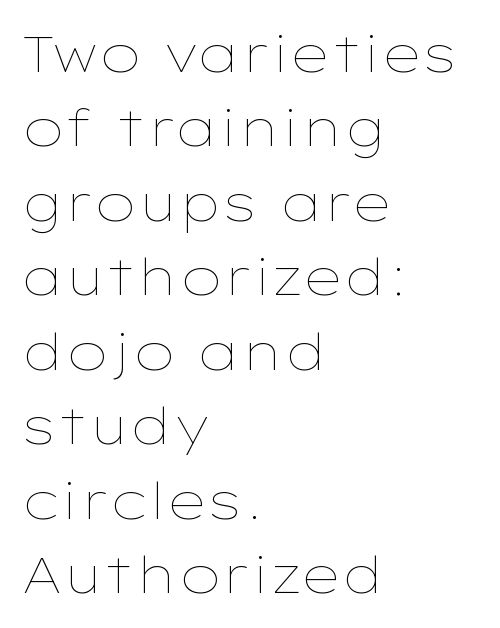
Q: Is the text bold? A: No.
Q: Is the text italic (slanted)? A: No, it is upright.
Q: Is the text underlined? A: No.
Q: How is the paragraph aligned? A: Left-aligned.
Q: Is the spacing between letters normal or unusually wide? A: Normal.
Q: Is the spacing between lines tight, normal or loose? A: Normal.
Q: Width (condensed, normal, or wide)? A: Wide.
Q: Stroke contrast? A: Low.
Q: x-height? A: Medium.
Q: Monospaced? A: No.
